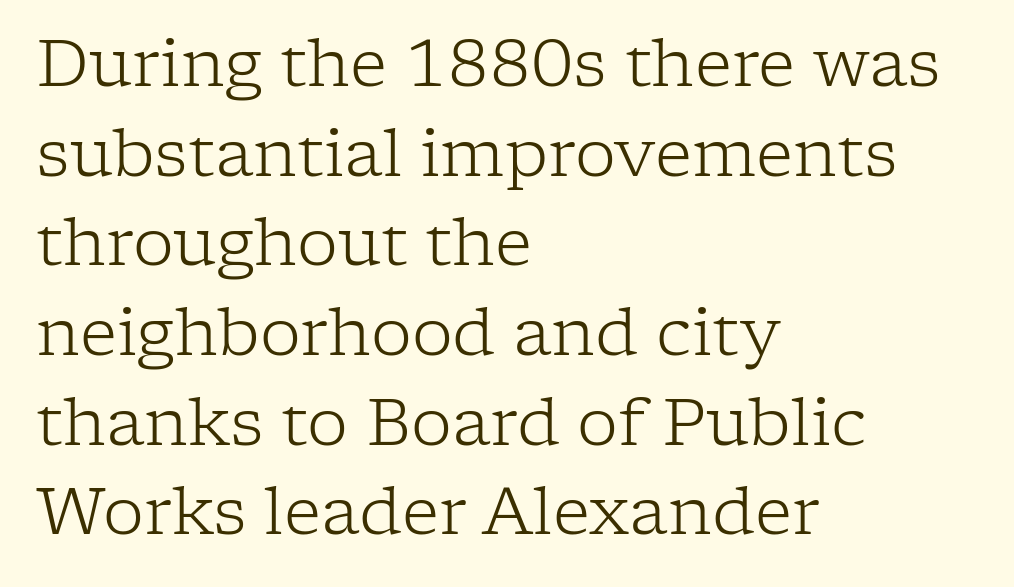
Q: Is the text bold? A: No.
Q: Is the text italic (slanted)? A: No, it is upright.
Q: Is the typeface a serif or a sans-serif typeface? A: Serif.
Q: Is the text underlined? A: No.
Q: How is the paragraph aligned? A: Left-aligned.
Q: Is the spacing between letters normal or unusually wide? A: Normal.
Q: Is the spacing between lines tight, normal or loose? A: Normal.
Q: Width (condensed, normal, or wide)? A: Normal.
Q: Stroke contrast? A: Low.
Q: x-height? A: Medium.
Q: Monospaced? A: No.
